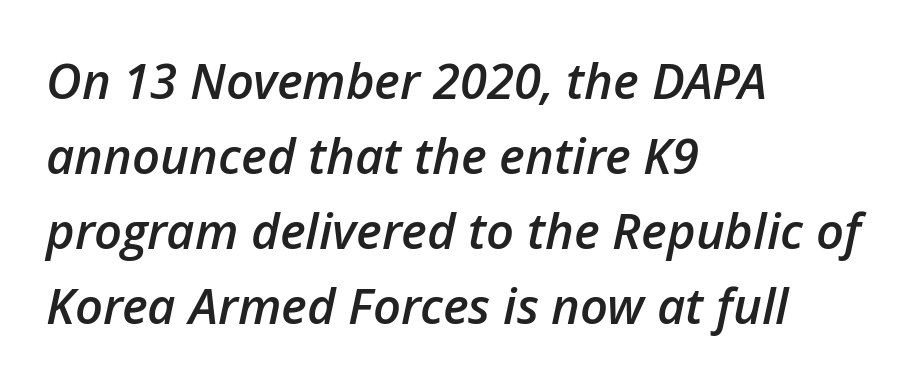
The compositor pushed each line to the left boundary. Plain, unruled lines of type. The passage shown is typed in a proportional face where columns would drift. These lines were composed using italics. Each glyph is drawn with semibold strokes, heavier than normal yet not fully bold.
